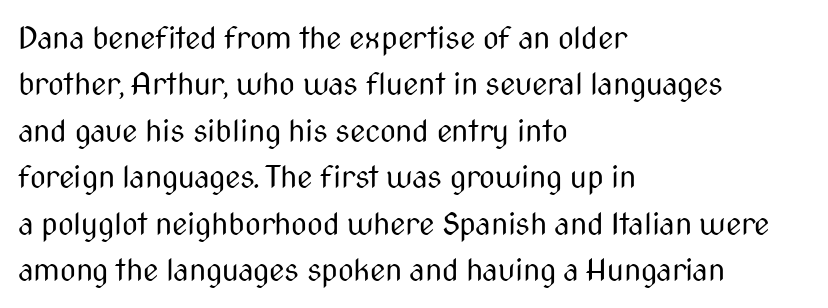
Q: Is the text bold? A: No.
Q: Is the text italic (slanted)? A: No, it is upright.
Q: Is the typeface a serif or a sans-serif typeface? A: Sans-serif.
Q: Is the text underlined? A: No.
Q: How is the paragraph aligned? A: Left-aligned.
Q: Is the spacing between letters normal or unusually wide? A: Normal.
Q: Is the spacing between lines tight, normal or loose? A: Normal.
Q: Width (condensed, normal, or wide)? A: Condensed.
Q: Stroke contrast? A: Medium.
Q: x-height? A: Medium.
Q: Monospaced? A: No.
